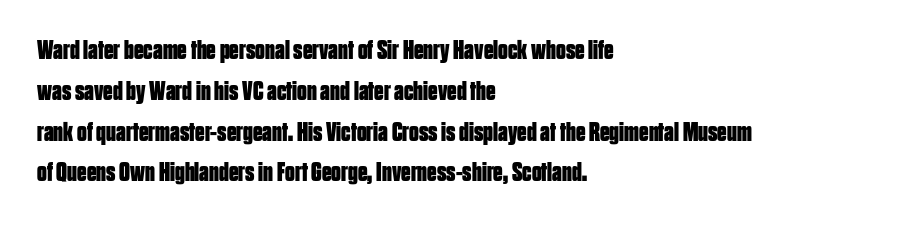
This is the regular roman posture of the typeface. Regarding leading, the lines here are spaced in the standard way. Heft: maximum for text — a bold. The specimen omits any rule beneath the text block's lines.
